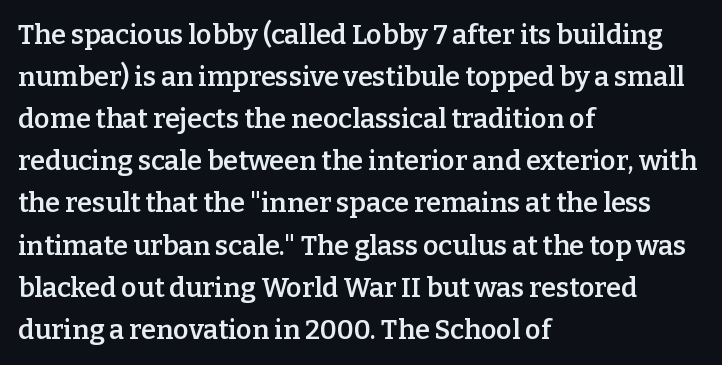
The image shows 27 px text type, upright; set left-aligned, normal line spacing (1.56x), normal letter spacing, not underlined.
